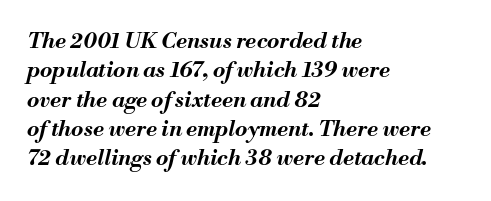
Default kerning and tracking; the words read as compact shapes. Typesetter's note: full bold, strokes at maximum text heaviness. The rendering applies a slant to the glyphs. Unmarked baselines from the first word to the last. Line beginnings align vertically; line endings do not. This block has exactly the height ordinary leading produces.
